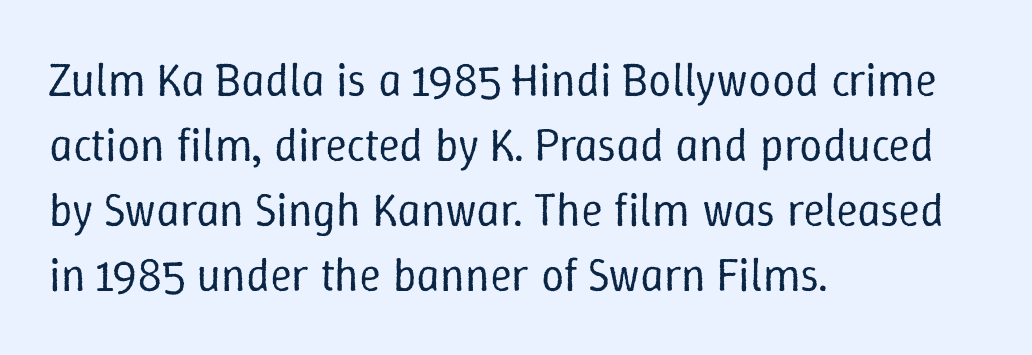
The image shows 46 px regular-weight type, upright; set left-aligned, normal line spacing (1.41x), normal letter spacing, not underlined; low stroke contrast and a medium x-height.
